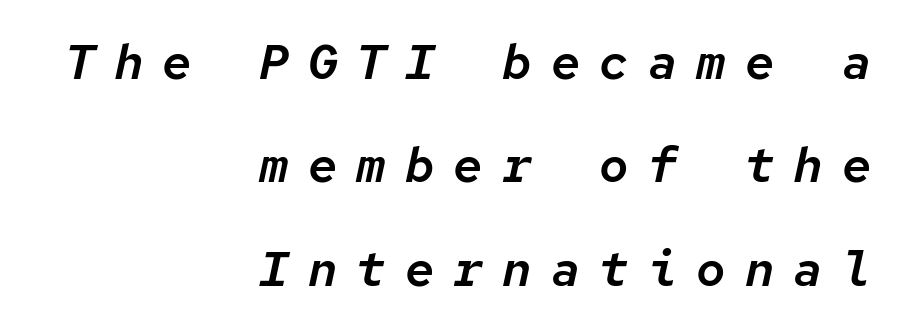
The image shows 49 px text type, italic (leaning right), monospaced; set right-aligned, loose line spacing (2.11x), unusually wide letter spacing (+0.39 em), not underlined; low stroke contrast and a medium x-height.
